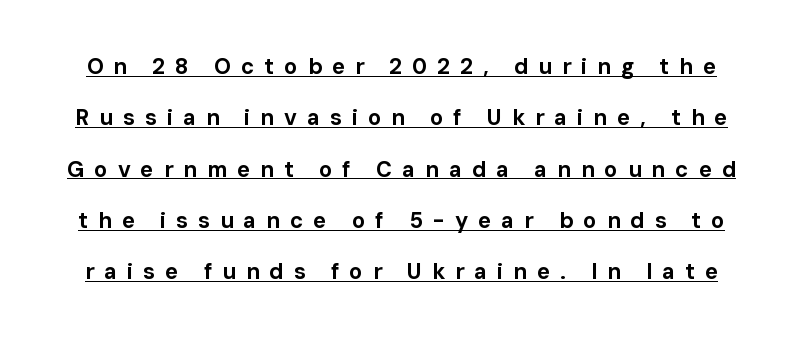
The leading is generous, giving the passage an open texture. Substantial extra tracking has been applied to these lines. Tall strokes in this sample are plumb rather than angled. Notice how a bar underscores the lettering throughout.
